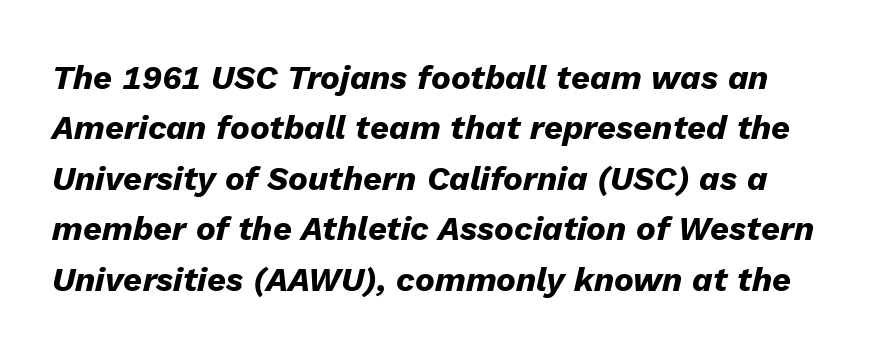
The image shows 33 px heavy type, italic (leaning right); set normal line spacing (1.53x), normal letter spacing, not underlined; low stroke contrast and a medium x-height.
